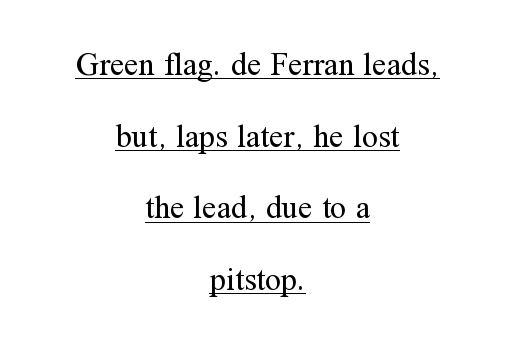
The image shows 32 px regular-weight serif type, upright; set centered, loose line spacing (2.24x), normal letter spacing, underlined; medium stroke contrast and a medium x-height.
